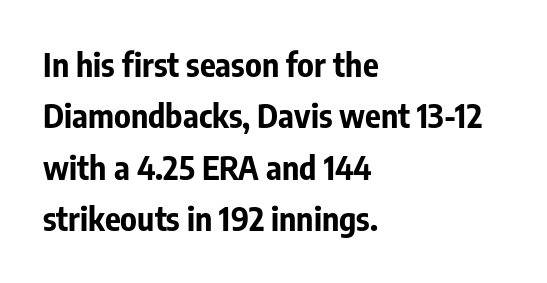
{"serif": "no", "italic": "no", "bold": "yes", "weight": "bold", "width": "condensed", "stroke_contrast": "low", "x_height": "medium", "monospaced": "no", "underline": "no", "align": "left", "line_spacing": "normal", "line_spacing_ratio": 1.56, "letter_spacing": "normal", "letter_spacing_em": 0.0, "glyph_px": 33}
